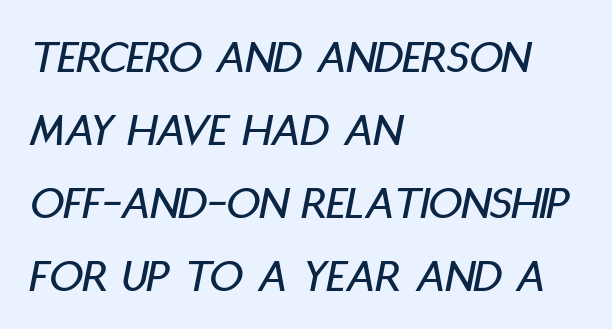
The image shows 47 px condensed type, italic (leaning right); set left-aligned, normal line spacing (1.55x), normal letter spacing, not underlined; low stroke contrast and a large x-height.
